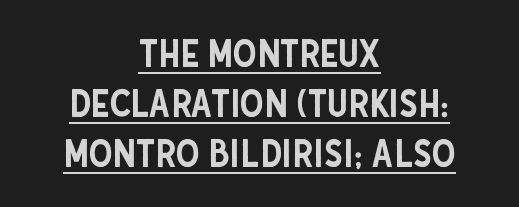
Q: Is the text italic (slanted)? A: No, it is upright.
Q: Is the typeface a serif or a sans-serif typeface? A: Sans-serif.
Q: Is the text underlined? A: Yes.
Q: How is the paragraph aligned? A: Centered.
Q: Is the spacing between letters normal or unusually wide? A: Normal.
Q: Is the spacing between lines tight, normal or loose? A: Normal.
Q: Width (condensed, normal, or wide)? A: Condensed.
Q: Stroke contrast? A: Low.
Q: x-height? A: Large.
Q: Monospaced? A: No.
